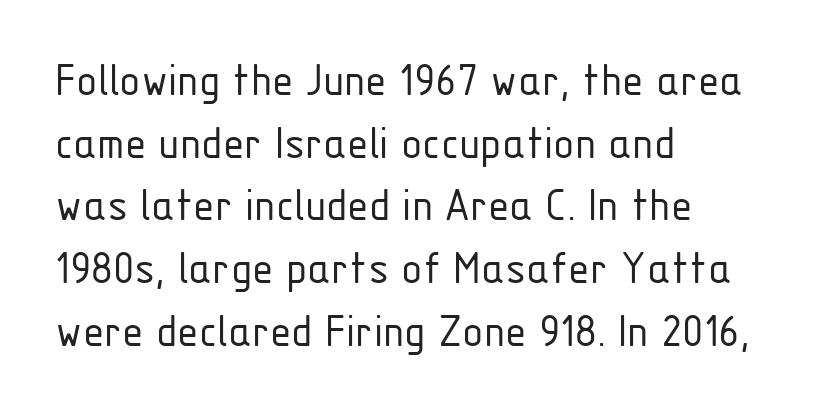
{"serif": "no", "italic": "no", "bold": "no", "weight": "light", "width": "condensed", "stroke_contrast": "low", "x_height": "medium", "monospaced": "no", "underline": "no", "align": "left", "line_spacing": "normal", "line_spacing_ratio": 1.28, "letter_spacing": "normal", "letter_spacing_em": 0.0, "glyph_px": 49}
